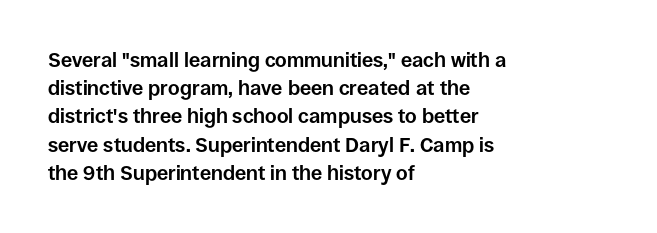
Upright lettering throughout. Each line starts at the same left margin while the right side varies. The passage shown has conventional tracking throughout. The glyphs have the mass of a bold cut. Summary of vertical rhythm: regular, with standard interline spacing. Words float on clear page, feet unadorned.
